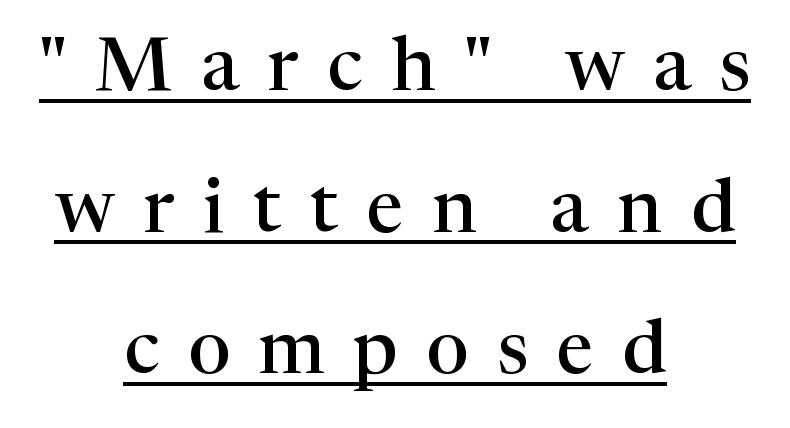
Q: Is the text bold? A: Semi-bold.
Q: Is the text italic (slanted)? A: No, it is upright.
Q: Is the typeface a serif or a sans-serif typeface? A: Serif.
Q: Is the text underlined? A: Yes.
Q: How is the paragraph aligned? A: Centered.
Q: Is the spacing between letters normal or unusually wide? A: Unusually wide.
Q: Width (condensed, normal, or wide)? A: Normal.
Q: Stroke contrast? A: High.
Q: x-height? A: Medium.
Q: Monospaced? A: No.
